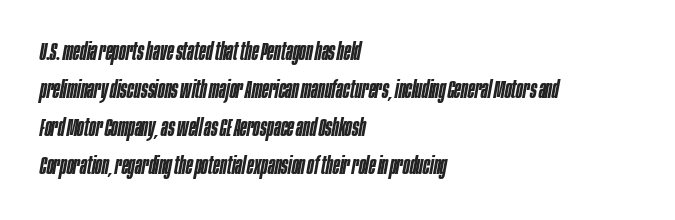
{"italic": "yes", "lean": "right", "slant_degrees": 10, "bold": "semi", "underline": "no", "align": "left", "line_spacing": "normal", "line_spacing_ratio": 1.52, "letter_spacing": "normal", "letter_spacing_em": 0.0, "glyph_px": 25}
